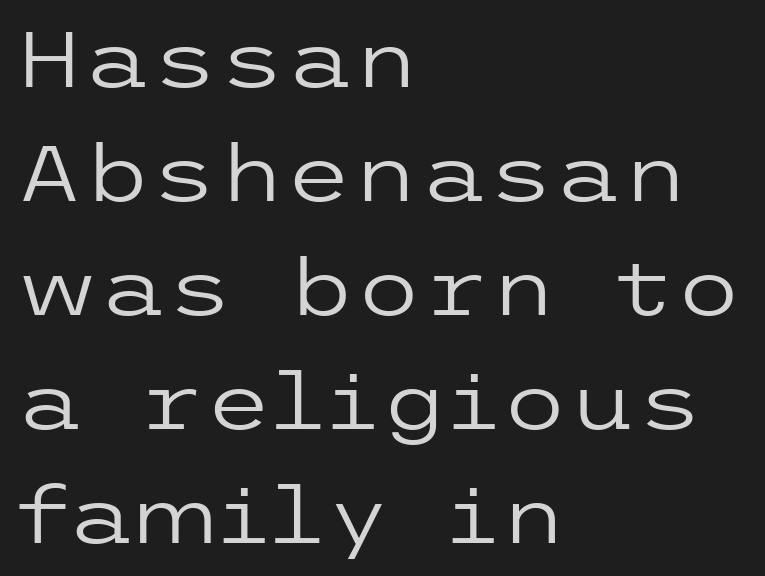
Font category for this specimen: sans-serif. Leading: standard. Stems and bowls with no extra thickness — not bold. Has an underline been added? It has not.
